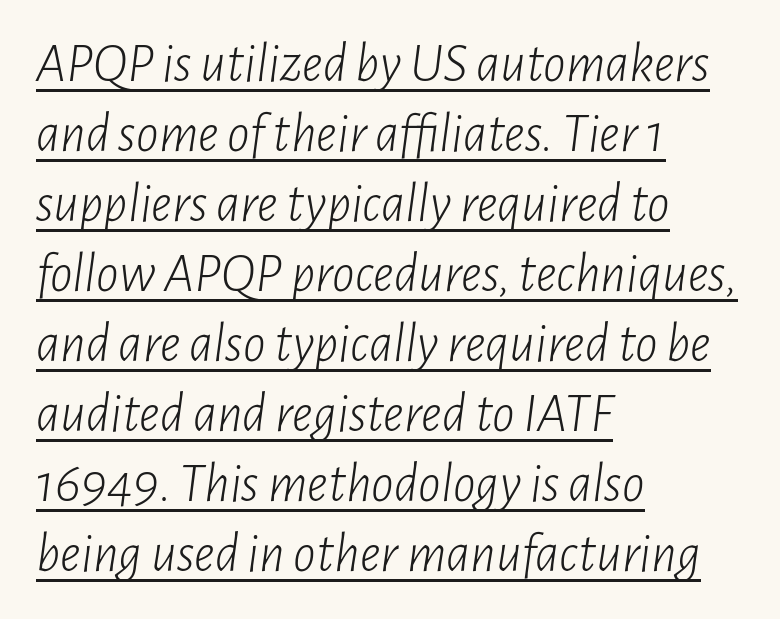
{"italic": "yes", "lean": "right", "slant_degrees": 7, "bold": "no", "weight": "light", "width": "condensed", "stroke_contrast": "low", "x_height": "medium", "monospaced": "no", "underline": "yes", "align": "left", "line_spacing": "normal", "line_spacing_ratio": 1.25, "letter_spacing": "normal", "letter_spacing_em": 0.0, "glyph_px": 56}
